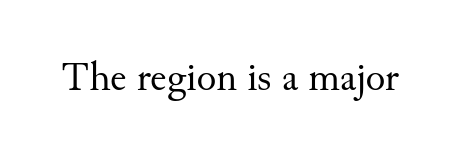
{"serif": "yes", "italic": "no", "bold": "no", "weight": "regular", "width": "normal", "stroke_contrast": "medium", "x_height": "small", "monospaced": "no", "underline": "no", "letter_spacing": "normal", "letter_spacing_em": 0.0, "glyph_px": 41}
